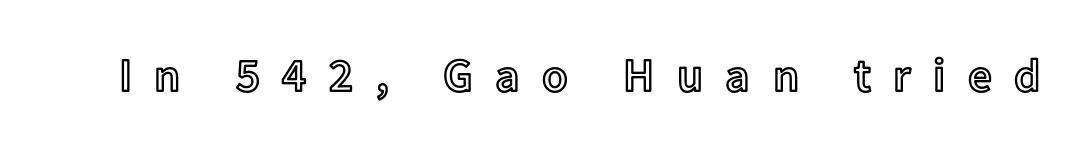
The letters are spread apart with noticeably loose tracking. Note the varied advance widths — an 'i' is clearly narrower than an 'm'. The gap between lines stays unmarked. Posture: straight, roman, zero tilt.
